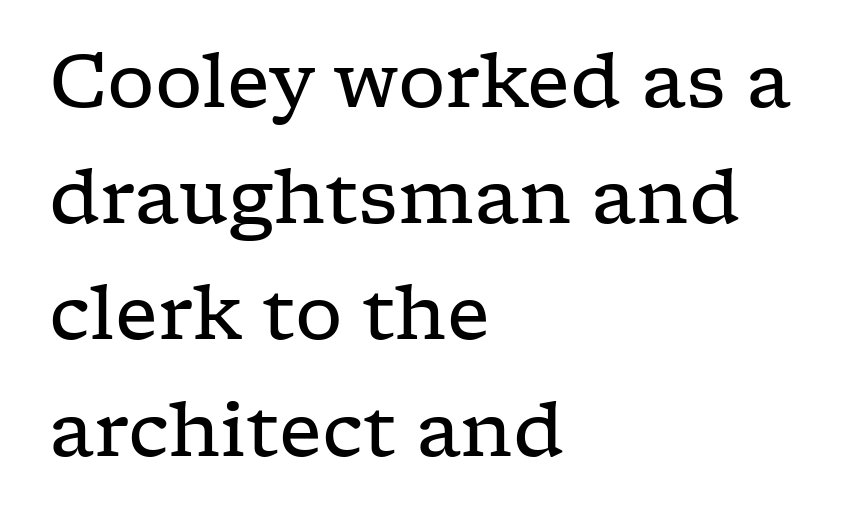
{"serif": "yes", "italic": "no", "bold": "no", "weight": "regular", "width": "wide", "stroke_contrast": "low", "x_height": "medium", "monospaced": "no", "underline": "no", "align": "left", "line_spacing": "normal", "line_spacing_ratio": 1.55, "letter_spacing": "normal", "letter_spacing_em": 0.0, "glyph_px": 75}
